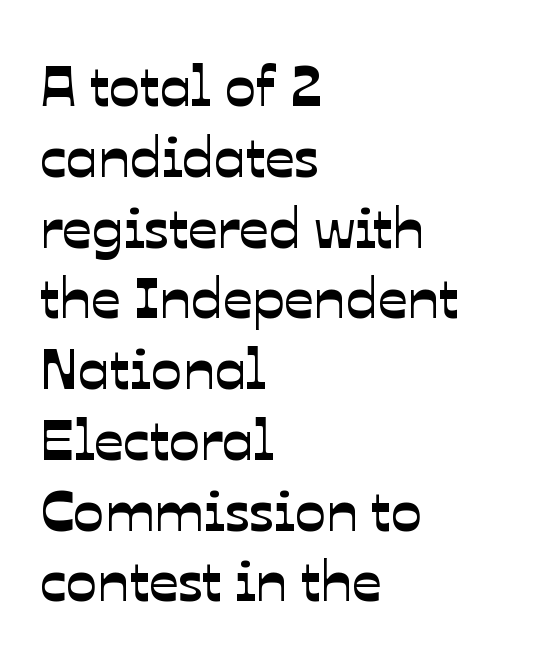
Q: Is the typeface a serif or a sans-serif typeface? A: Sans-serif.
Q: Is the text underlined? A: No.
Q: How is the paragraph aligned? A: Left-aligned.
Q: Is the spacing between letters normal or unusually wide? A: Normal.
Q: Width (condensed, normal, or wide)? A: Normal.
Q: Stroke contrast? A: Low.
Q: x-height? A: Medium.
Q: Monospaced? A: No.
